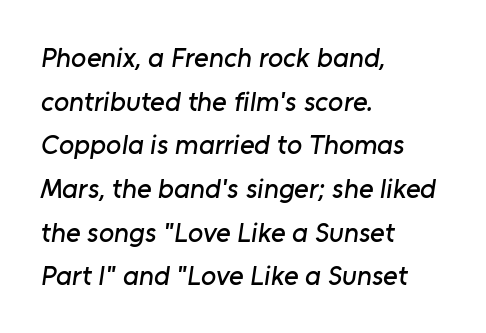
Q: Is the typeface a serif or a sans-serif typeface? A: Sans-serif.
Q: Is the text underlined? A: No.
Q: How is the paragraph aligned? A: Left-aligned.
Q: Is the spacing between letters normal or unusually wide? A: Normal.
Q: Is the spacing between lines tight, normal or loose? A: Normal.
Q: Width (condensed, normal, or wide)? A: Normal.
Q: Stroke contrast? A: Low.
Q: x-height? A: Medium.
Q: Monospaced? A: No.
